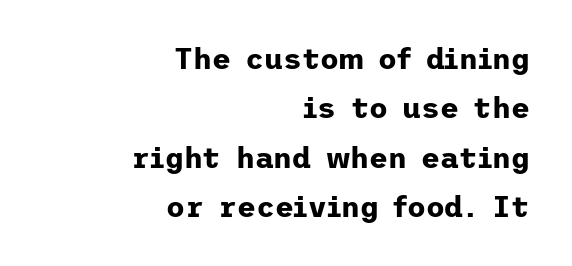
The image shows 29 px bold sans-serif type, upright; set right-aligned, normal line spacing (1.7x), normal letter spacing, not underlined; low stroke contrast and a medium x-height.
